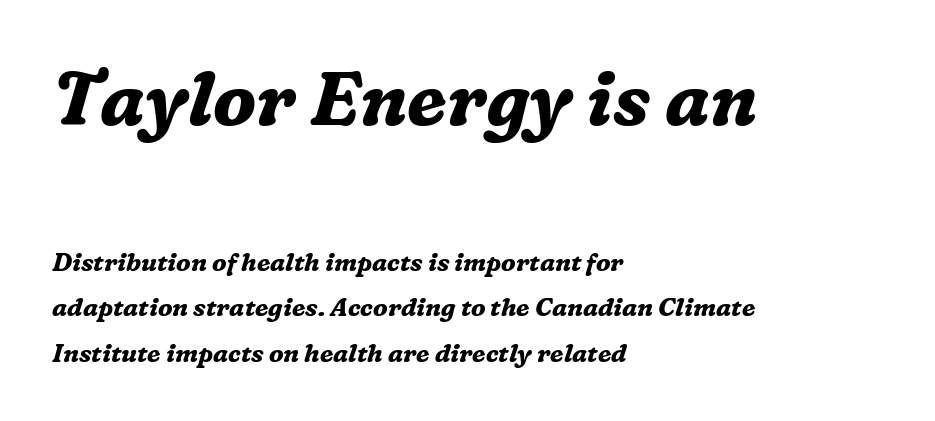
This is oblique type, the kind used for emphasis or titles. These lines are rendered in a variable-pitch font. Characters follow at the spacing the type designer built in. A typesetter would label this face a serif.
